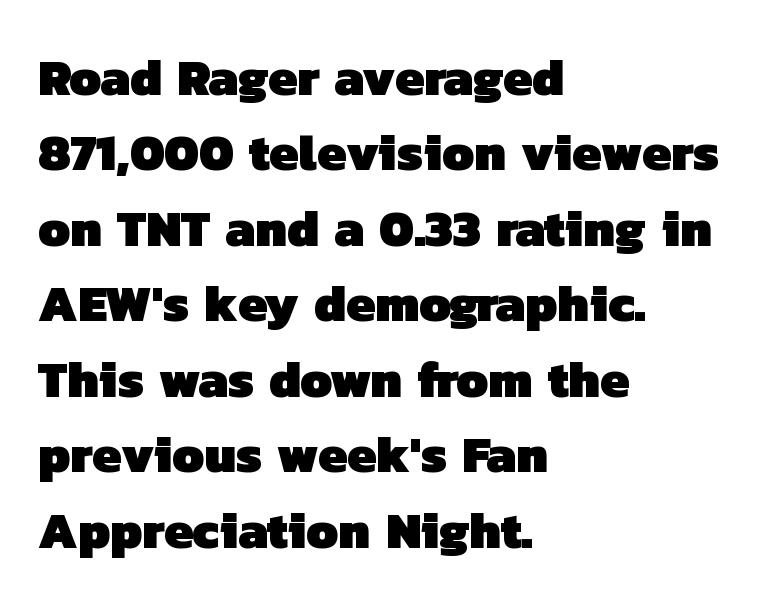
{"serif": "no", "bold": "yes", "weight": "heavy", "width": "normal", "stroke_contrast": "low", "x_height": "medium", "monospaced": "no", "underline": "no", "align": "left", "line_spacing": "normal", "line_spacing_ratio": 1.48, "letter_spacing": "normal", "letter_spacing_em": 0.0, "glyph_px": 51}
